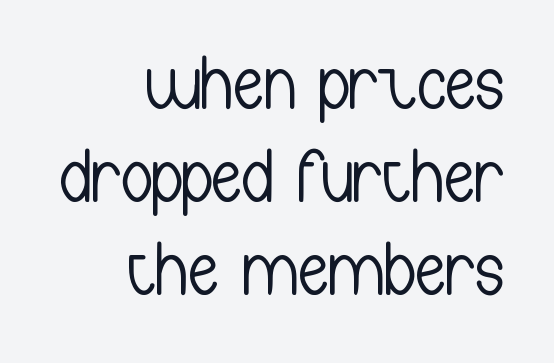
The image shows 77 px light, condensed sans-serif type, upright; set right-aligned, line spacing 1.21x, normal letter spacing, not underlined; low stroke contrast and a medium x-height.
